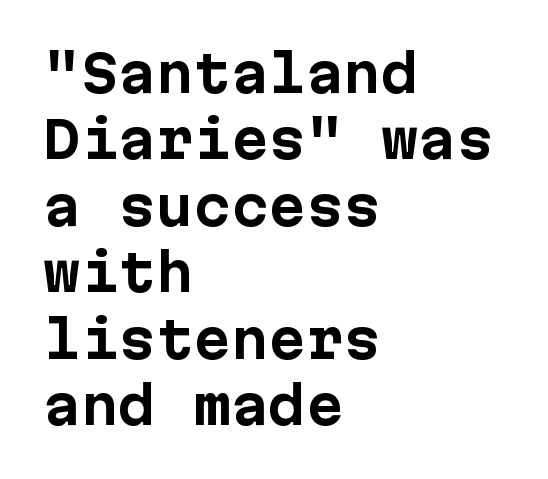
{"serif": "no", "italic": "no", "bold": "yes", "weight": "bold", "width": "normal", "stroke_contrast": "low", "x_height": "medium", "monospaced": "yes", "underline": "no", "align": "left", "line_spacing": "normal", "line_spacing_ratio": 1.33, "letter_spacing": "normal", "letter_spacing_em": 0.0, "glyph_px": 50}
